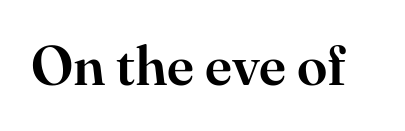
Letters rest on an invisible, unmarked baseline. The passage shown has conventional tracking throughout. Type style note: has serifs. The passage shown is typed in a proportional face where columns would drift.
